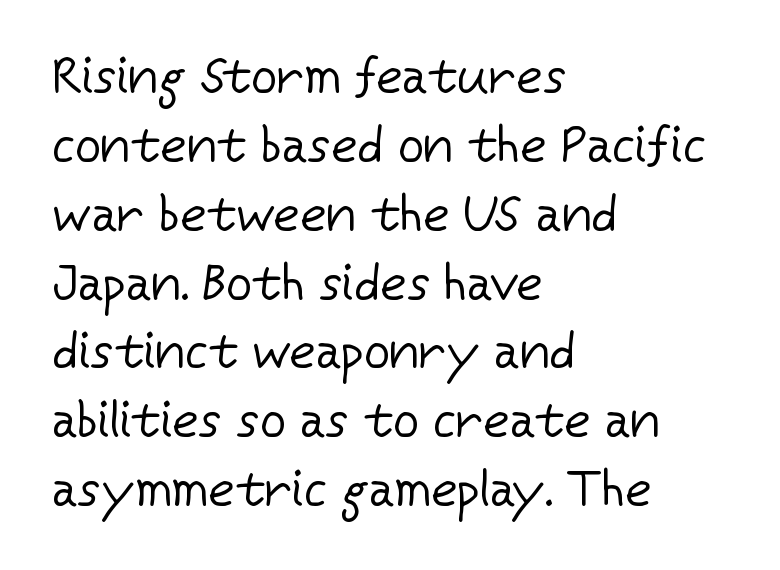
{"serif": "no", "italic": "no", "bold": "no", "weight": "regular", "width": "normal", "stroke_contrast": "low", "x_height": "medium", "monospaced": "no", "underline": "no", "align": "left", "line_spacing": "normal", "line_spacing_ratio": 1.35, "letter_spacing": "normal", "letter_spacing_em": 0.0, "glyph_px": 51}
